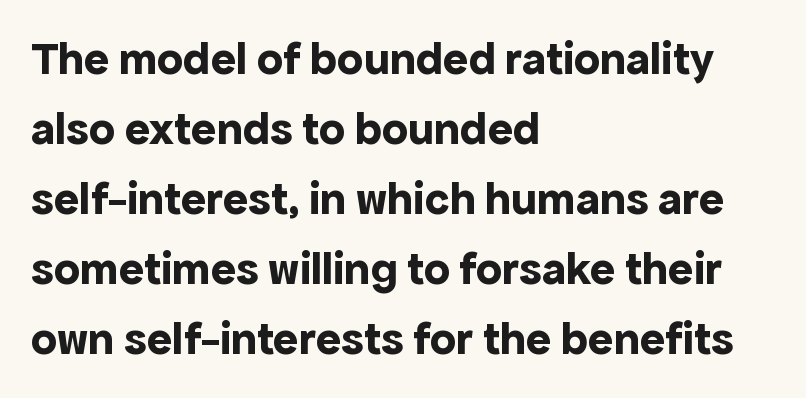
Q: Is the text bold? A: Yes.
Q: Is the text italic (slanted)? A: No, it is upright.
Q: Is the typeface a serif or a sans-serif typeface? A: Sans-serif.
Q: Is the text underlined? A: No.
Q: How is the paragraph aligned? A: Left-aligned.
Q: Is the spacing between letters normal or unusually wide? A: Normal.
Q: Is the spacing between lines tight, normal or loose? A: Normal.
Q: Width (condensed, normal, or wide)? A: Normal.
Q: x-height? A: Medium.
Q: Monospaced? A: No.
